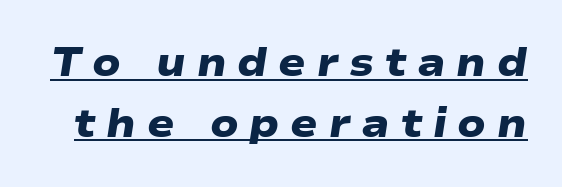
The leading is moderate, giving the passage an even texture. Spacing verdict: proportional, widths tailored to each character. Are there feet on the stems? There aren't — it's a sans. Strong, thick strokes mark this as bold type.
